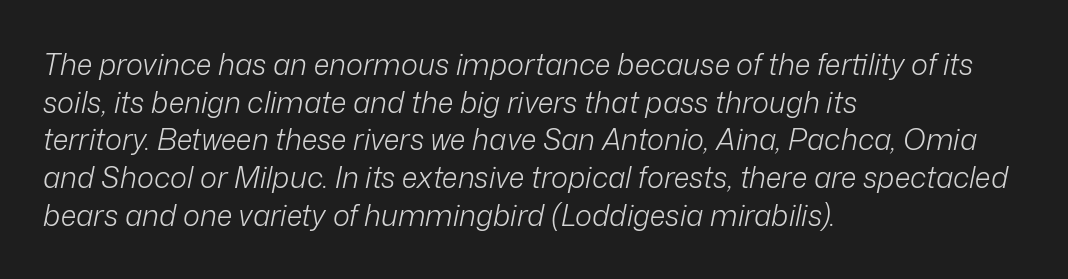
Q: Is the text bold? A: No.
Q: Is the text italic (slanted)? A: Yes, it leans right by about 12 degrees.
Q: Is the text underlined? A: No.
Q: How is the paragraph aligned? A: Left-aligned.
Q: Is the spacing between letters normal or unusually wide? A: Normal.
Q: Is the spacing between lines tight, normal or loose? A: Normal.
Q: Width (condensed, normal, or wide)? A: Normal.
Q: Stroke contrast? A: Low.
Q: x-height? A: Medium.
Q: Monospaced? A: No.
